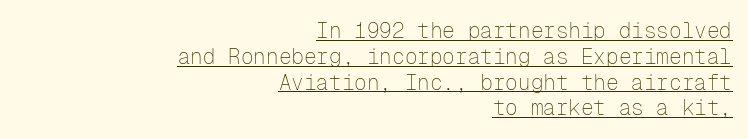
No extra ink here — the face is not bold. The typesetter chose a ragged-left arrangement here. Is there any slant? The stems are plumb. Somebody hit Ctrl+U on this one — the words are underlined. Nobody touched the tracking dial on this one.
